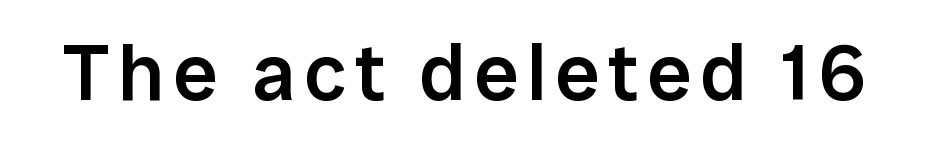
Characters remain perfectly vertical along every line. The type family on display is of the sans-serif kind. The foot of each line stays bare and open. These lines are rendered in a variable-pitch font. This is moderately heavy type, rendered in semibold.
